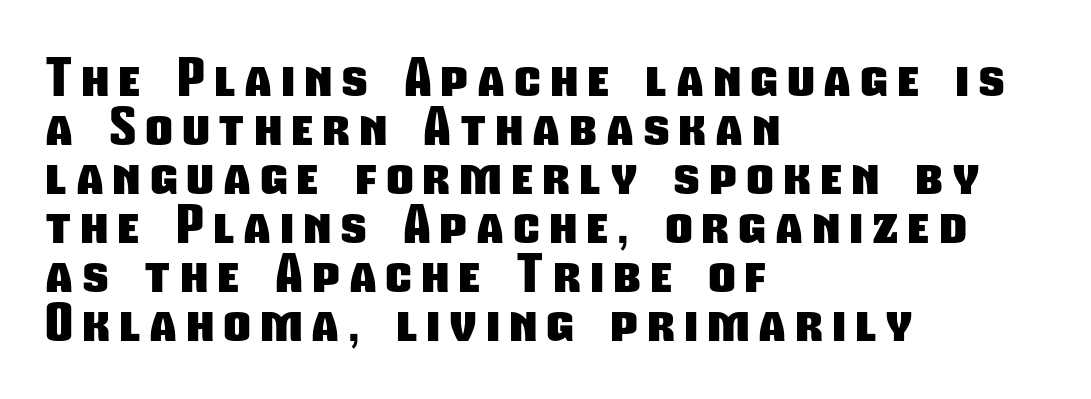
Q: Is the text bold? A: Yes.
Q: Is the typeface a serif or a sans-serif typeface? A: Sans-serif.
Q: Is the text underlined? A: No.
Q: How is the paragraph aligned? A: Left-aligned.
Q: Is the spacing between letters normal or unusually wide? A: Unusually wide.
Q: Is the spacing between lines tight, normal or loose? A: Tight.
Q: Width (condensed, normal, or wide)? A: Condensed.
Q: Stroke contrast? A: Low.
Q: x-height? A: Medium.
Q: Monospaced? A: No.
